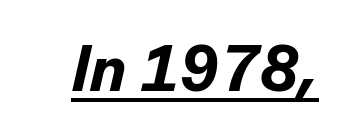
The image shows 64 px bold type, italic (leaning right); set normal letter spacing, underlined; low stroke contrast and a medium x-height.
